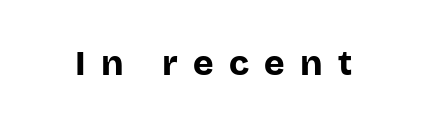
The image shows 35 px bold sans-serif type, upright; set unusually wide letter spacing (+0.44 em), not underlined; low stroke contrast and a large x-height.
